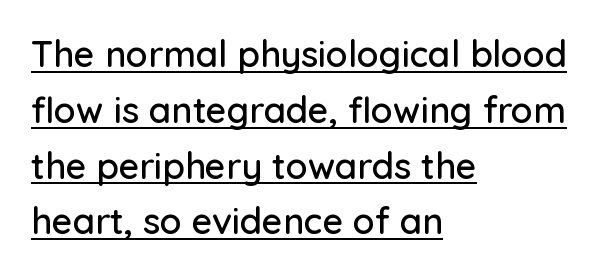
Q: Is the text italic (slanted)? A: No, it is upright.
Q: Is the typeface a serif or a sans-serif typeface? A: Sans-serif.
Q: Is the text underlined? A: Yes.
Q: How is the paragraph aligned? A: Left-aligned.
Q: Is the spacing between letters normal or unusually wide? A: Normal.
Q: Is the spacing between lines tight, normal or loose? A: Normal.
Q: Width (condensed, normal, or wide)? A: Normal.
Q: Stroke contrast? A: Low.
Q: x-height? A: Medium.
Q: Monospaced? A: No.
